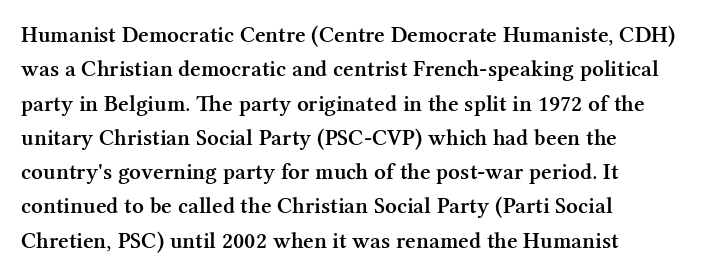
The setting favours the left margin, as ordinary paragraphs usually do. Words float on clear page, feet unadorned. If you measured baseline to baseline, you'd find a middling distance. These words are printed semibold, heavier than regular yet not bold. Does the lettering tilt? It doesn't — this is upright.
